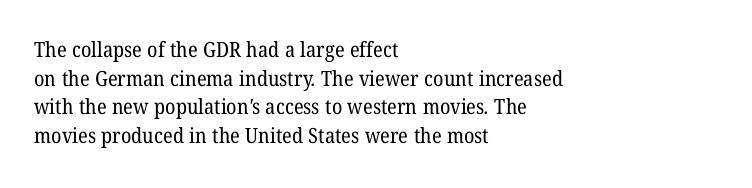
The designer left line spacing at the default. A typesetter would call this zero additional tracking. Nothing heavy about these letters — not bold at all. The passage is arranged the way most books set body copy — flush left.
